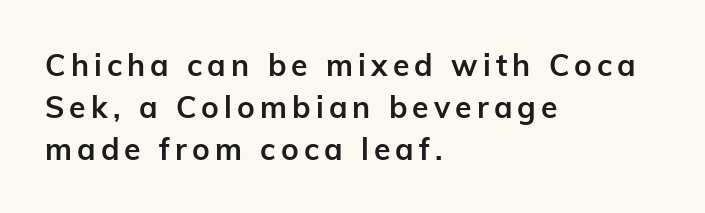
Q: Is the text bold? A: Yes.
Q: Is the text italic (slanted)? A: No, it is upright.
Q: Is the typeface a serif or a sans-serif typeface? A: Sans-serif.
Q: Is the text underlined? A: No.
Q: How is the paragraph aligned? A: Left-aligned.
Q: Is the spacing between lines tight, normal or loose? A: Normal.
Q: Width (condensed, normal, or wide)? A: Normal.
Q: Stroke contrast? A: Low.
Q: x-height? A: Medium.
Q: Monospaced? A: No.
